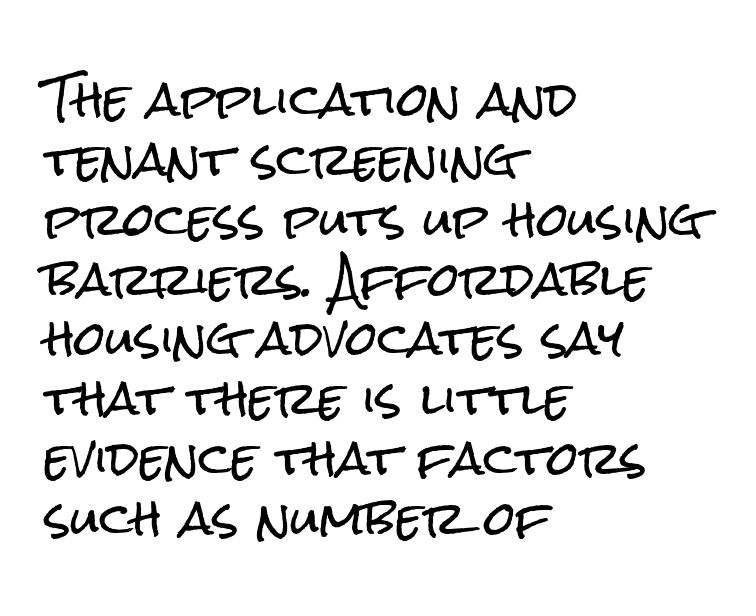
Q: Is the text italic (slanted)? A: No, it is upright.
Q: Is the typeface a serif or a sans-serif typeface? A: Sans-serif.
Q: Is the text underlined? A: No.
Q: How is the paragraph aligned? A: Left-aligned.
Q: Is the spacing between letters normal or unusually wide? A: Normal.
Q: Is the spacing between lines tight, normal or loose? A: Normal.
Q: Width (condensed, normal, or wide)? A: Condensed.
Q: Stroke contrast? A: Low.
Q: x-height? A: Medium.
Q: Monospaced? A: No.
